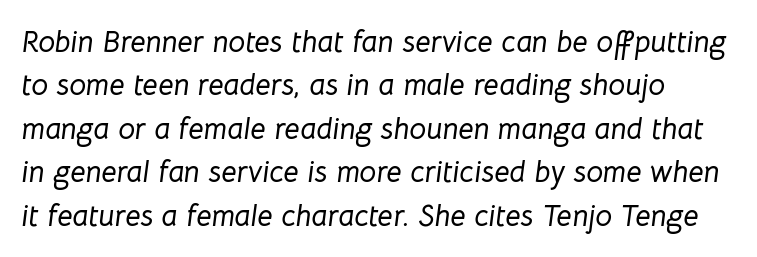
The image shows 30 px text type, italic (leaning right); set normal line spacing (1.45x), normal letter spacing, not underlined; low stroke contrast and a medium x-height.
